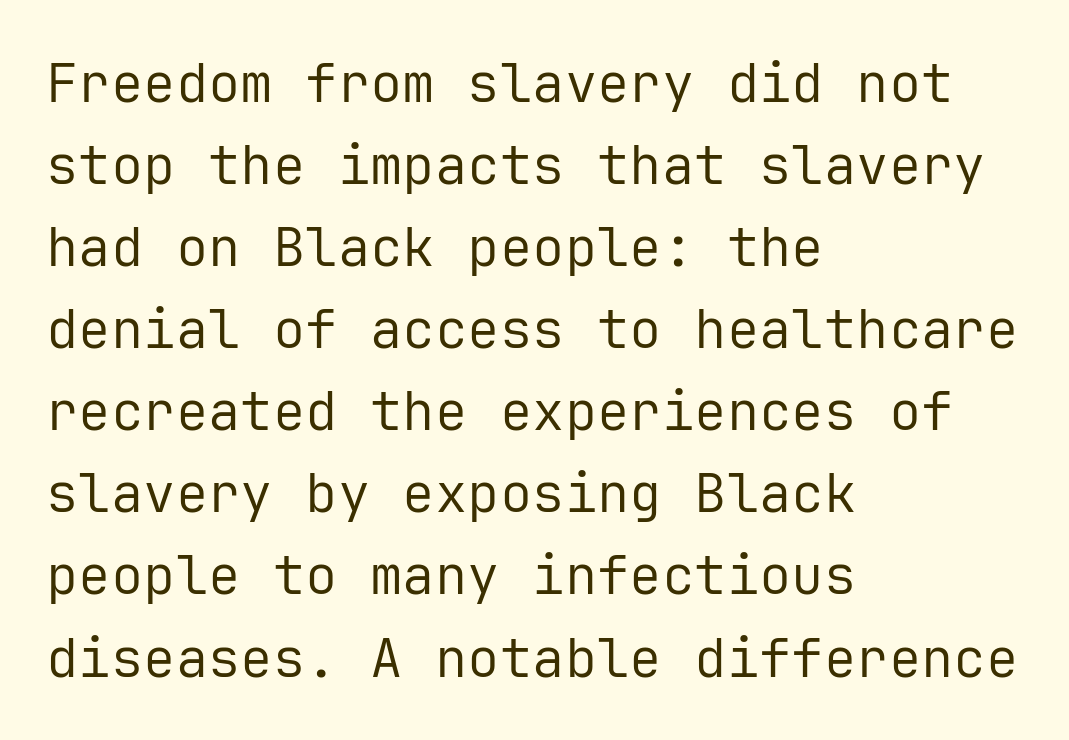
The image shows 54 px regular-weight sans-serif type, upright, monospaced; set left-aligned, normal line spacing (1.52x), normal letter spacing, not underlined; low stroke contrast and a medium x-height.
